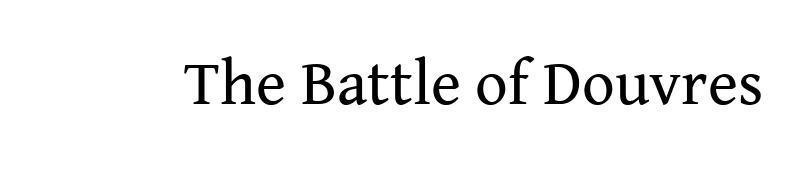
{"serif": "yes", "italic": "no", "bold": "no", "weight": "regular", "width": "normal", "stroke_contrast": "medium", "x_height": "medium", "monospaced": "no", "underline": "no", "letter_spacing": "normal", "letter_spacing_em": 0.0, "glyph_px": 64}
